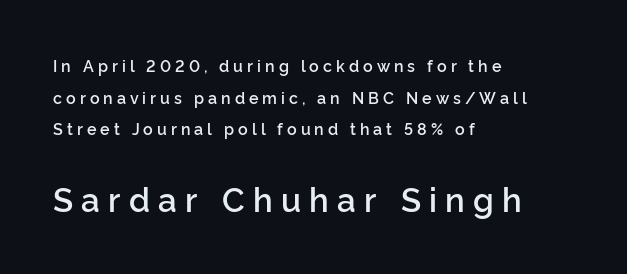
The image shows 33 px semibold sans-serif type, upright; set left-aligned, loose line spacing (1.97x), unusually wide letter spacing (+0.25 em), not underlined; the second (bottom) block is 2.06x larger; low stroke contrast and a medium x-height.
